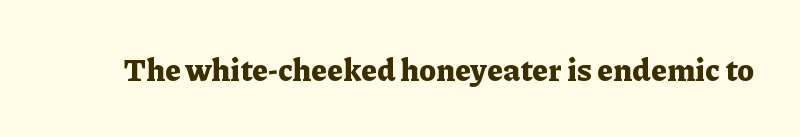
The face used here is proportionally spaced, like ordinary book or web type. Designer's note — italics off, roman on. A typesetter would call this zero additional tracking. Thick stems and heavy bowls — unmistakably bold. Stroke terminals: seriffed. Descenders are the only things crossing below the line.
